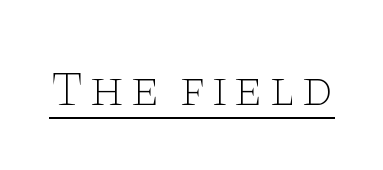
The image shows 50 px thin, wide serif type, upright; set underlined; low stroke contrast and a large x-height.
